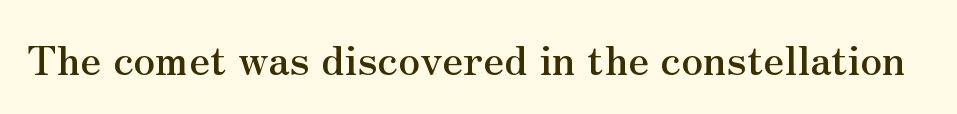
Q: Is the text italic (slanted)? A: No, it is upright.
Q: Is the typeface a serif or a sans-serif typeface? A: Serif.
Q: Is the text underlined? A: No.
Q: Is the spacing between letters normal or unusually wide? A: Normal.
Q: Width (condensed, normal, or wide)? A: Normal.
Q: Stroke contrast? A: Medium.
Q: x-height? A: Small.
Q: Monospaced? A: No.
